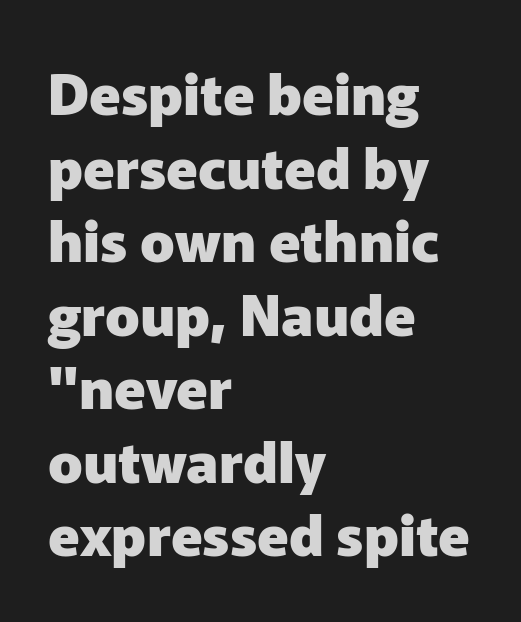
No word sits above an underline. Vertically, the passage feels balanced, rows spaced as you'd expect. Do the characters align in a grid? No, the font is proportional. A student would call this left alignment; a typographer would say flush left, rag right.
